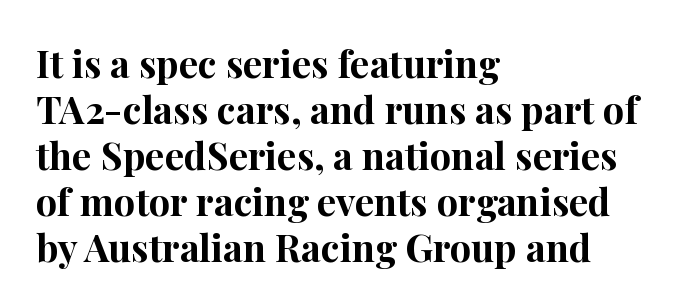
How heavy is the stroke? Heavy — this is a bold. Rule under the text: the space is simply empty. It's the straight-up-and-down kind of type. A serif font was chosen for this passage. Line starts are locked; line ends wander. Think of a printed novel: that variable character pitch is what you see here.
